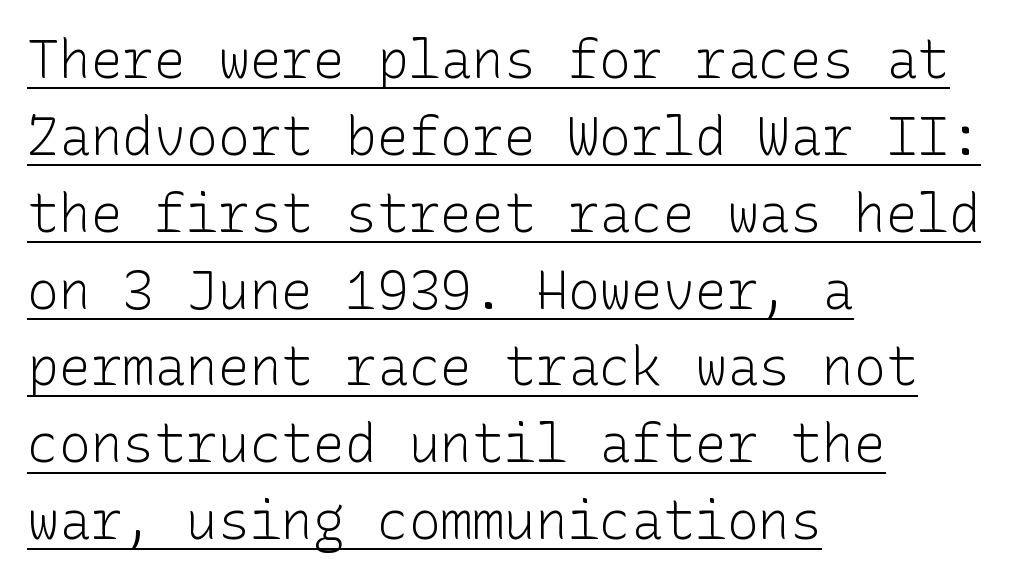
The image shows 53 px light sans-serif type, upright; set left-aligned, normal line spacing (1.45x), normal letter spacing, underlined; low stroke contrast and a medium x-height.
